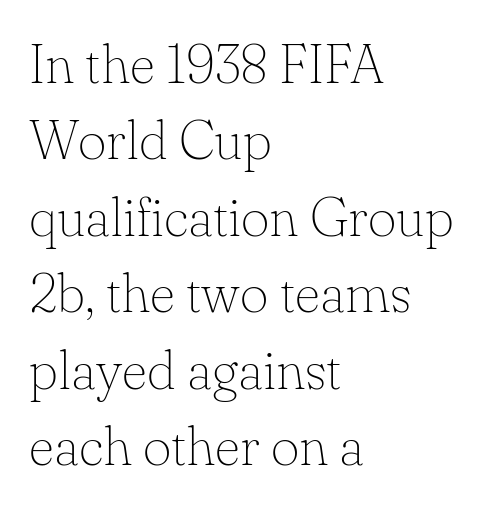
The image shows 55 px thin serif type, upright; set left-aligned, normal line spacing (1.39x), normal letter spacing, not underlined; low stroke contrast and a small x-height.
